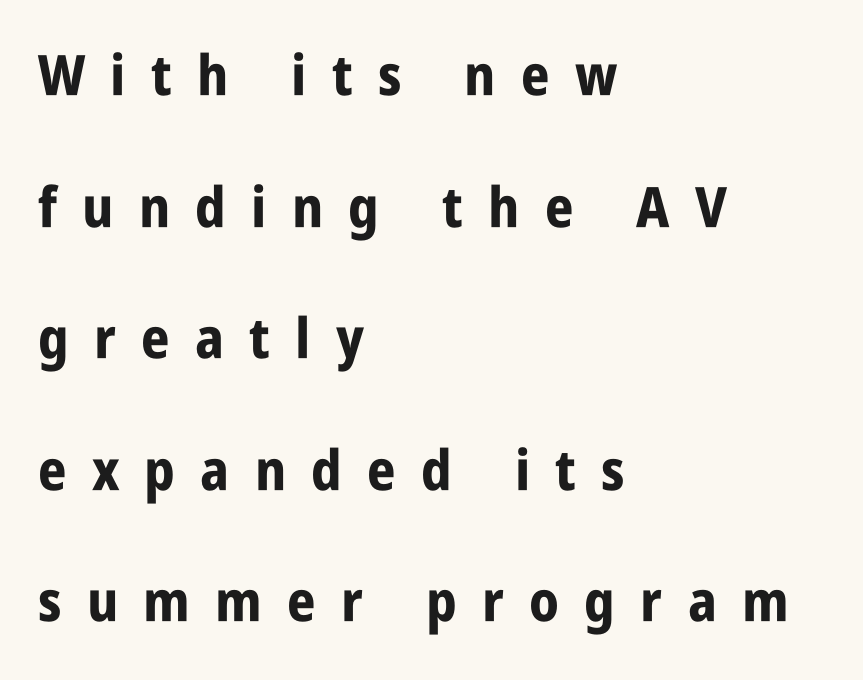
The image shows 56 px bold, condensed sans-serif type, upright; set left-aligned, loose line spacing (2.35x), unusually wide letter spacing (+0.45 em), not underlined; low stroke contrast and a large x-height.
